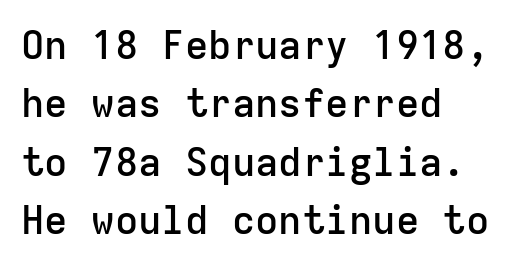
As a designer I'd log this as weight 600, semibold. Letters rest on an invisible, unmarked baseline. The paragraph shown leans on its left margin. The letters march in equal steps, a hallmark of fixed-pitch type. Is there much room between lines? A standard amount, neither cramped nor airy. Italic? Not at all — the glyphs are vertical.
